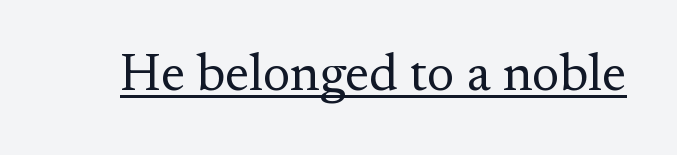
Q: Is the text bold? A: No.
Q: Is the text italic (slanted)? A: No, it is upright.
Q: Is the typeface a serif or a sans-serif typeface? A: Serif.
Q: Is the text underlined? A: Yes.
Q: Is the spacing between letters normal or unusually wide? A: Normal.
Q: Width (condensed, normal, or wide)? A: Normal.
Q: Stroke contrast? A: Medium.
Q: x-height? A: Small.
Q: Monospaced? A: No.
